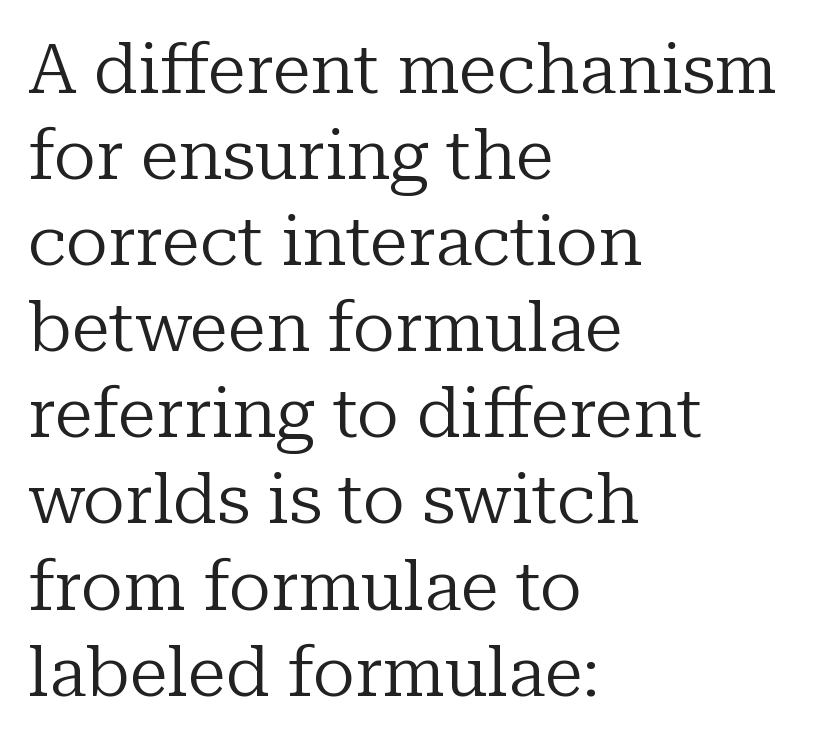
The image shows 70 px regular-weight serif type, upright; set left-aligned, line spacing 1.23x, normal letter spacing, not underlined; low stroke contrast and a medium x-height.
